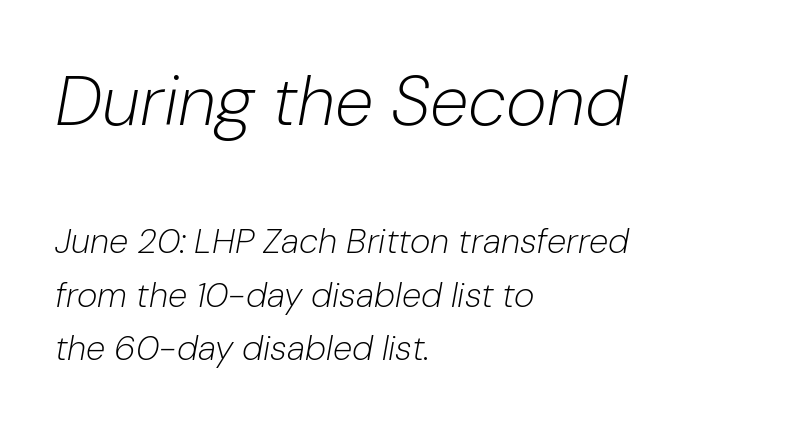
Q: Is the text bold? A: No.
Q: Is the text italic (slanted)? A: Yes, it leans right by about 10 degrees.
Q: Is the text underlined? A: No.
Q: How is the paragraph aligned? A: Left-aligned.
Q: Is the spacing between letters normal or unusually wide? A: Normal.
Q: Is the spacing between lines tight, normal or loose? A: Normal.
Q: Which block of text is set in a larger size, the first (top) or the second (bottom)? A: The first (top) one.
Q: Width (condensed, normal, or wide)? A: Normal.
Q: Stroke contrast? A: Low.
Q: x-height? A: Medium.
Q: Monospaced? A: No.
